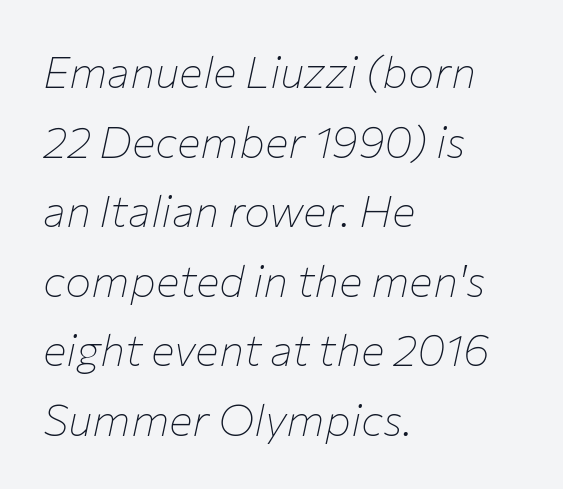
Q: Is the text bold? A: No.
Q: Is the text italic (slanted)? A: Yes, it leans right by about 12 degrees.
Q: Is the text underlined? A: No.
Q: How is the paragraph aligned? A: Left-aligned.
Q: Is the spacing between letters normal or unusually wide? A: Normal.
Q: Is the spacing between lines tight, normal or loose? A: Normal.
Q: Width (condensed, normal, or wide)? A: Normal.
Q: Stroke contrast? A: Low.
Q: x-height? A: Medium.
Q: Monospaced? A: No.
